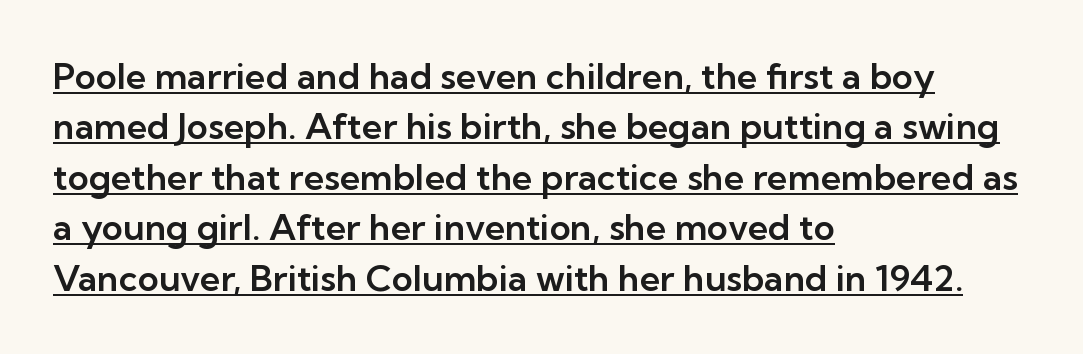
{"serif": "no", "italic": "no", "width": "normal", "stroke_contrast": "low", "x_height": "medium", "monospaced": "no", "underline": "yes", "align": "left", "line_spacing": "normal", "line_spacing_ratio": 1.4, "letter_spacing": "normal", "letter_spacing_em": 0.0, "glyph_px": 36}
